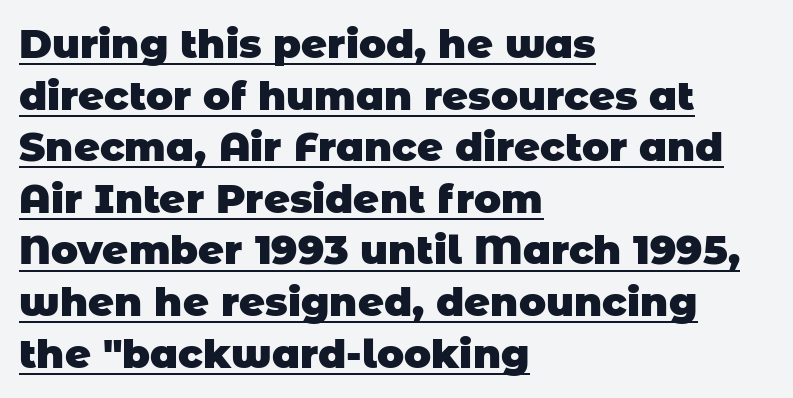
{"serif": "no", "bold": "yes", "weight": "heavy", "width": "normal", "stroke_contrast": "low", "x_height": "large", "monospaced": "no", "underline": "yes", "align": "left", "line_spacing": "normal", "line_spacing_ratio": 1.29, "letter_spacing": "normal", "letter_spacing_em": 0.0, "glyph_px": 40}
